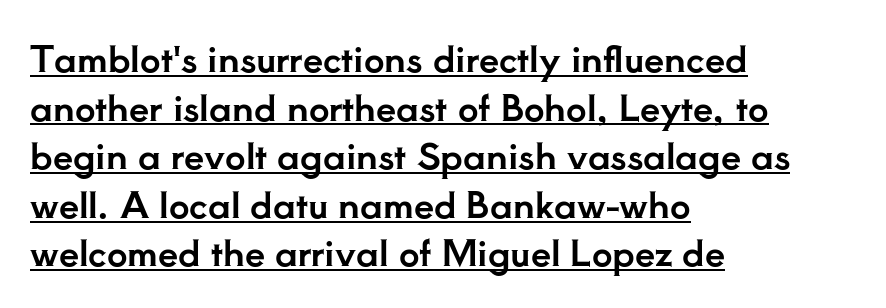
The image shows 36 px serif type, upright; set left-aligned, normal line spacing (1.35x), normal letter spacing, underlined; low stroke contrast and a small x-height.
